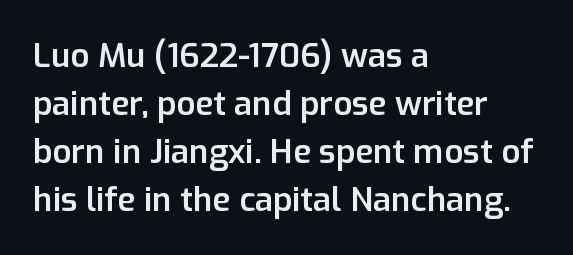
The image shows 33 px semibold sans-serif type, upright; set left-aligned, normal line spacing (1.45x), normal letter spacing, not underlined; low stroke contrast and a medium x-height.
